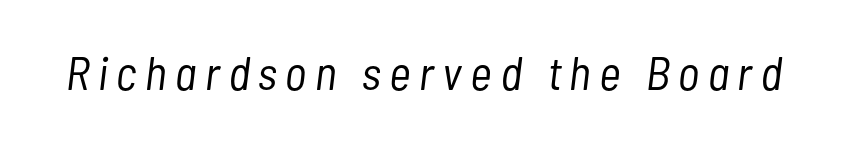
The image shows 47 px light, condensed type, italic (leaning right); set not underlined; low stroke contrast and a medium x-height.
